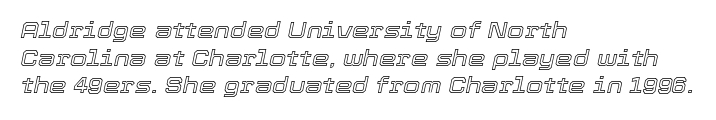
This sample is left-justified, so line endings fall wherever the words run out. The words here are not underlined. This sample uses an oblique cut, with every glyph tilted off the vertical. Quick note: interline space is typical. Spacing between characters is what you'd get straight out of the box.
